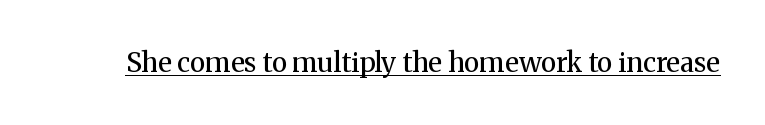
Vertical stems look standard width or narrower in stroke. This sample carries an underscore along the baseline area. Notice how the stems are strictly vertical — no italics here. Spacing between characters is what you'd get straight out of the box.
